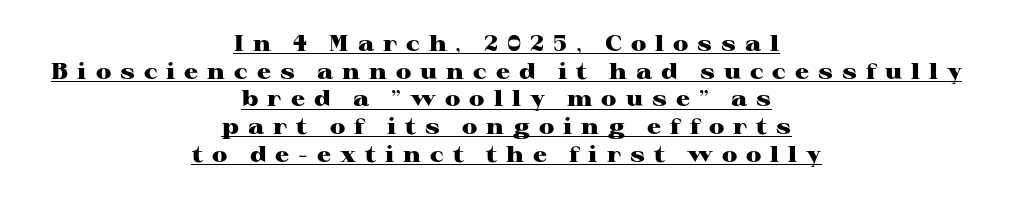
{"italic": "no", "bold": "yes", "underline": "yes", "align": "center", "line_spacing": "normal", "line_spacing_ratio": 1.26, "letter_spacing": "wide", "letter_spacing_em": 0.41, "glyph_px": 22}
